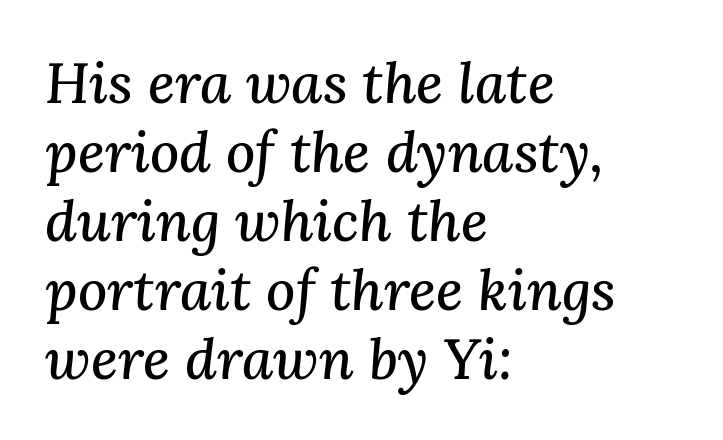
The image shows 57 px serif type, italic (leaning right); set left-aligned, line spacing 1.21x, normal letter spacing, not underlined; medium stroke contrast and a medium x-height.
